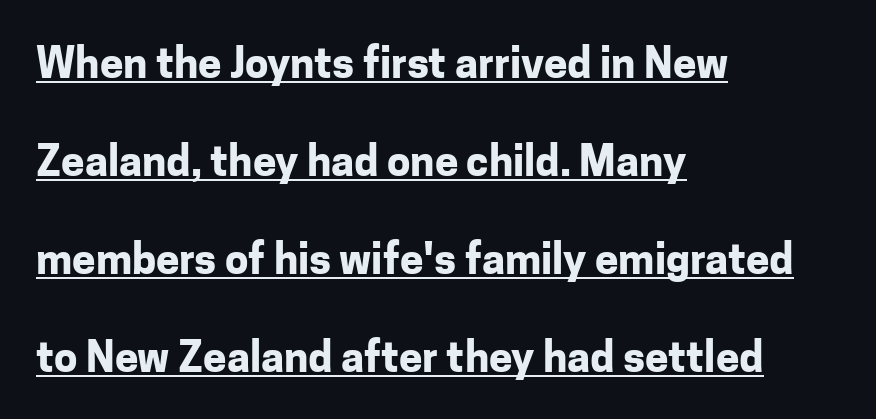
A typesetter would call this leading open, well beyond the default. If you drew a line through each stem, it would be perfectly vertical. Check where the strokes stop: nothing finishes them off — pure sans. Notice how thick the strokes are: this is what a full bold looks like. The letters advance in unequal steps, a hallmark of proportional type.
